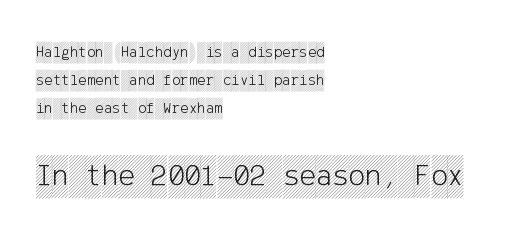
Q: Is the text italic (slanted)? A: No, it is upright.
Q: Is the text underlined? A: No.
Q: How is the paragraph aligned? A: Left-aligned.
Q: Is the spacing between letters normal or unusually wide? A: Normal.
Q: Which block of text is set in a larger size, the first (top) or the second (bottom)? A: The second (bottom) one.
Q: Width (condensed, normal, or wide)? A: Condensed.
Q: x-height? A: Large.
